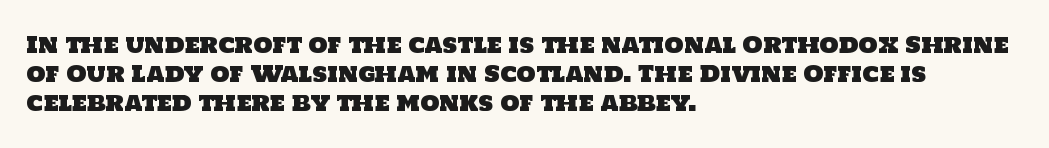
Notice how the passage keeps a crisp vertical edge on the left only. Glance below the letters and you will spot only blank space. Honestly, the letter spacing is just normal — you wouldn't notice it. How would I describe the line gaps? Plain and ordinary.
